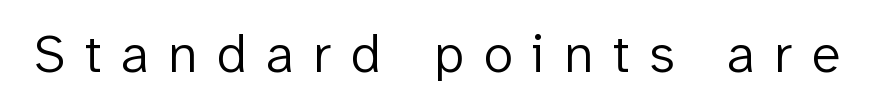
{"serif": "no", "italic": "no", "bold": "no", "weight": "light", "width": "normal", "stroke_contrast": "low", "x_height": "medium", "monospaced": "no", "underline": "no", "letter_spacing": "wide", "letter_spacing_em": 0.36, "glyph_px": 54}
